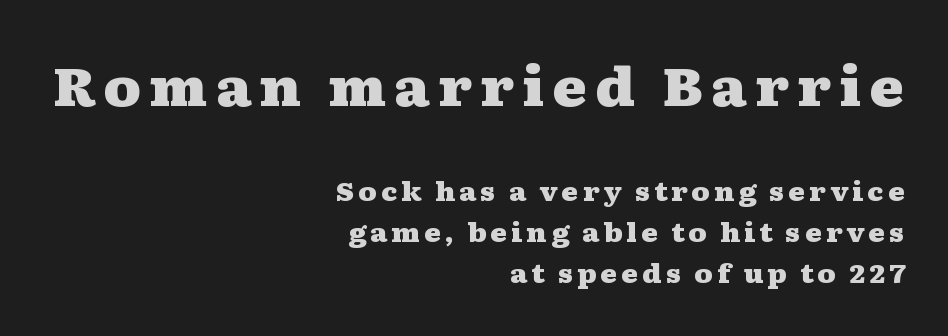
Q: Is the text bold? A: Yes.
Q: Is the text italic (slanted)? A: No, it is upright.
Q: Is the typeface a serif or a sans-serif typeface? A: Serif.
Q: Is the text underlined? A: No.
Q: How is the paragraph aligned? A: Right-aligned.
Q: Is the spacing between lines tight, normal or loose? A: Normal.
Q: Which block of text is set in a larger size, the first (top) or the second (bottom)? A: The first (top) one.
Q: Width (condensed, normal, or wide)? A: Wide.
Q: Stroke contrast? A: Medium.
Q: x-height? A: Medium.
Q: Monospaced? A: No.
